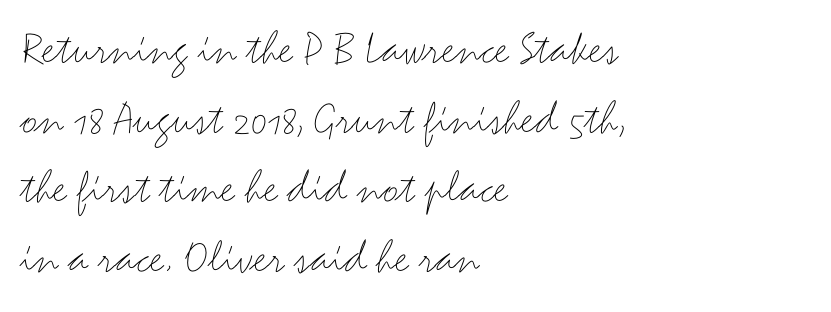
Q: Is the text bold? A: No.
Q: Is the text italic (slanted)? A: Yes.
Q: Is the typeface a serif or a sans-serif typeface? A: Sans-serif.
Q: Is the text underlined? A: No.
Q: How is the paragraph aligned? A: Left-aligned.
Q: Is the spacing between letters normal or unusually wide? A: Normal.
Q: Is the spacing between lines tight, normal or loose? A: Normal.
Q: Width (condensed, normal, or wide)? A: Wide.
Q: Stroke contrast? A: Medium.
Q: x-height? A: Small.
Q: Monospaced? A: No.
